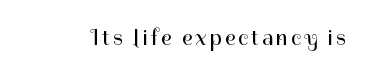
Q: Is the text bold? A: No.
Q: Is the text italic (slanted)? A: No, it is upright.
Q: Is the text underlined? A: No.
